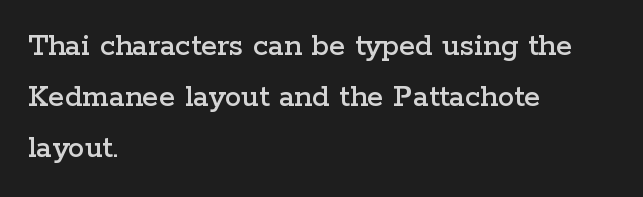
{"serif": "yes", "italic": "no", "width": "wide", "stroke_contrast": "low", "x_height": "medium", "monospaced": "no", "underline": "no", "align": "left", "line_spacing": "normal", "line_spacing_ratio": 1.55, "letter_spacing": "normal", "letter_spacing_em": 0.0, "glyph_px": 33}
